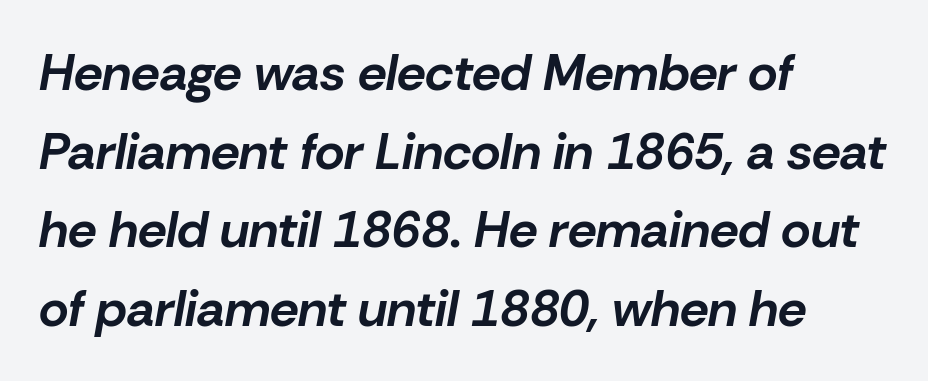
{"italic": "yes", "lean": "right", "slant_degrees": 10, "bold": "yes", "weight": "bold", "width": "normal", "stroke_contrast": "low", "x_height": "medium", "monospaced": "no", "underline": "no", "align": "left", "line_spacing": "normal", "line_spacing_ratio": 1.54, "letter_spacing": "normal", "letter_spacing_em": 0.0, "glyph_px": 51}
